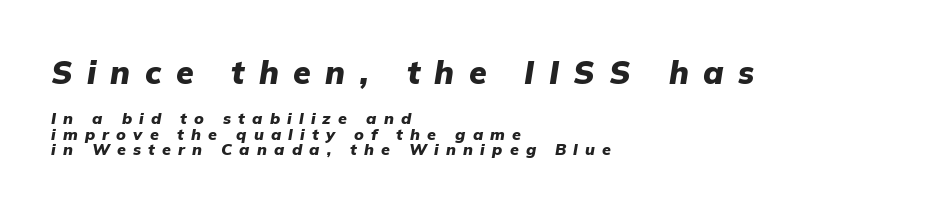
This sample has the flowing, uneven cadence of proportional lettering. If you measured baseline to baseline, you'd find a short distance. Visually, the top section dominates because its glyphs are scaled up. Characters are canted at an angle relative to the baseline's perpendicular. Heavy, bold letterforms.
